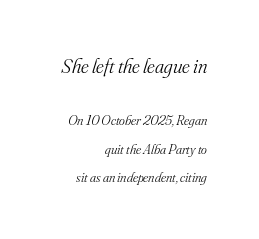
Summary of vertical rhythm: relaxed, with wide interline spacing. A light-to-regular cut is what we see here. Every row of glyphs terminates at an identical x-position on the right. Tall strokes in this sample are angled rather than plumb. This rendering leaves character spacing at its baseline value. In this sample the first text group is rendered at the bigger scale.
